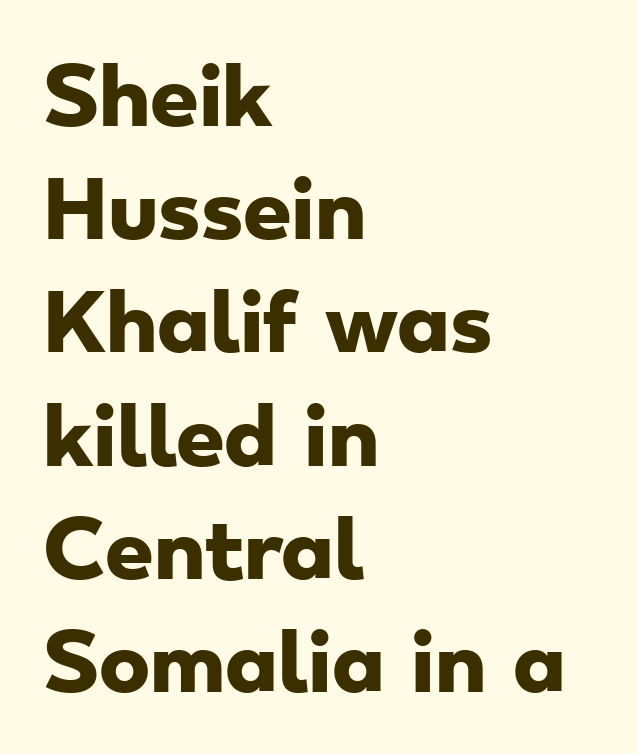
The rendering uses a moderate line-height, typical for paragraphs. The strip under each line holds only bare page. The passage shown is emphatically bold. The letterforms sit shoulder to shoulder at normal distance. Classification — sans serif. Teacher's note: observe the even left margin — that is flush-left alignment.
